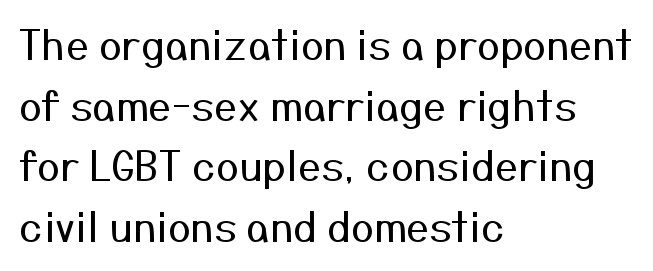
{"serif": "no", "italic": "no", "bold": "no", "weight": "regular", "width": "normal", "stroke_contrast": "medium", "x_height": "medium", "monospaced": "no", "underline": "no", "align": "left", "line_spacing": "normal", "line_spacing_ratio": 1.48, "letter_spacing": "normal", "letter_spacing_em": 0.0, "glyph_px": 41}
